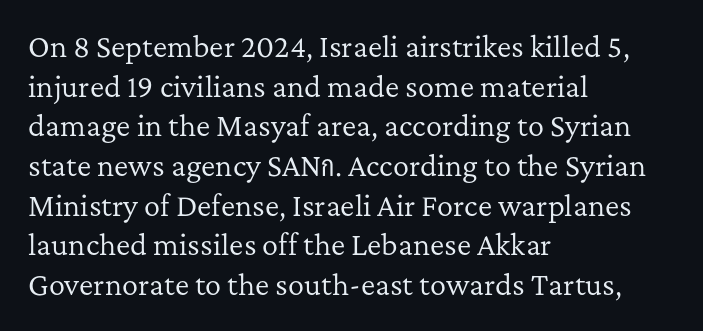
Q: Is the text bold? A: No.
Q: Is the text italic (slanted)? A: No, it is upright.
Q: Is the text underlined? A: No.
Q: How is the paragraph aligned? A: Left-aligned.
Q: Is the spacing between letters normal or unusually wide? A: Normal.
Q: Is the spacing between lines tight, normal or loose? A: Normal.
